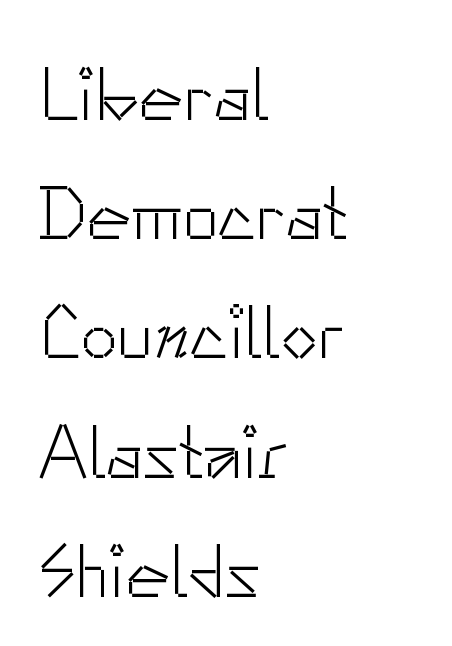
{"serif": "no", "italic": "no", "bold": "no", "weight": "light", "width": "normal", "stroke_contrast": "low", "x_height": "small", "monospaced": "no", "underline": "no", "align": "left", "line_spacing": "normal", "line_spacing_ratio": 1.59, "letter_spacing": "normal", "letter_spacing_em": 0.0, "glyph_px": 75}
